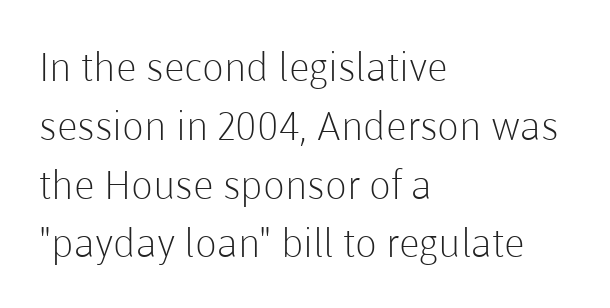
The image shows 40 px light sans-serif type, upright; set left-aligned, normal line spacing (1.47x), normal letter spacing, not underlined; low stroke contrast and a medium x-height.
